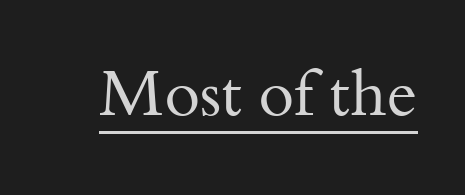
Unlike a clean sans, this face finishes its strokes with serifs. This sample carries an underscore along the baseline area. Note the varied advance widths — an 'i' is clearly narrower than an 'm'. No heavy texture on the line: the type isn't bold. Tracking value appears to be zero — textbook default spacing. The axis of the letterforms is exactly vertical.
